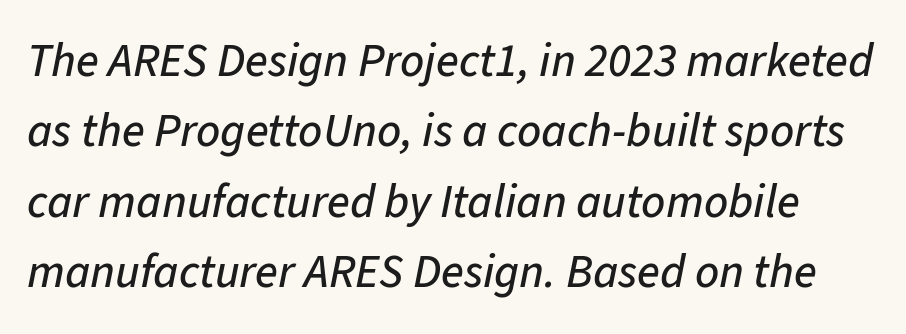
The image shows 47 px text type, italic (leaning right); set normal line spacing (1.5x), normal letter spacing, not underlined; low stroke contrast and a medium x-height.
